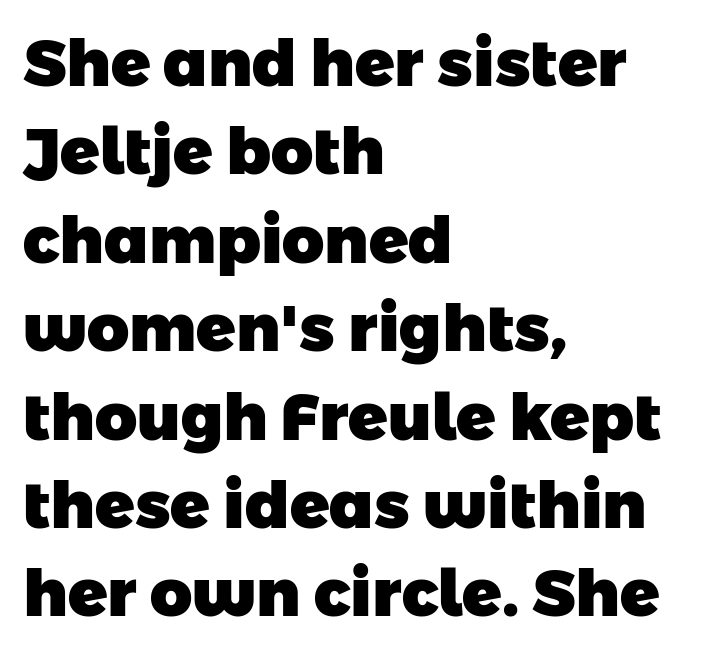
One-word summary of the alignment: left. The font family rendered here belongs to the sans-serif group. Strokes here are thick enough to call this a true bold. The line texture is even and compact thanks to regular tracking. Decoration check: the copy has no underline. The passage shown is typed in a proportional face where columns would drift.
